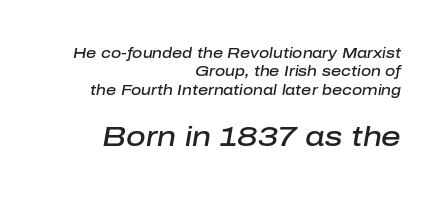
The line-height multiplier appears to be the usual default. Quick note: italic. Compared with typical body copy, the letter spacing here is the same. Does the bottom block carry the larger type? Yes, it does. Right-aligned paragraph, ragged on the left. I'd describe the lettering as semibold — firm but not a full bold.
